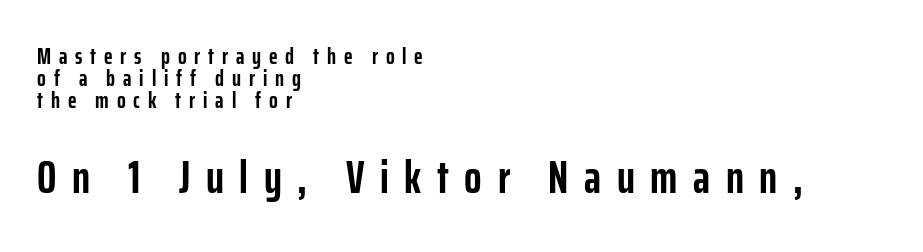
Q: Is the text bold? A: Yes.
Q: Is the text italic (slanted)? A: No, it is upright.
Q: Is the typeface a serif or a sans-serif typeface? A: Sans-serif.
Q: Is the text underlined? A: No.
Q: How is the paragraph aligned? A: Left-aligned.
Q: Is the spacing between letters normal or unusually wide? A: Unusually wide.
Q: Is the spacing between lines tight, normal or loose? A: Tight.
Q: Which block of text is set in a larger size, the first (top) or the second (bottom)? A: The second (bottom) one.
Q: Width (condensed, normal, or wide)? A: Condensed.
Q: Stroke contrast? A: Low.
Q: x-height? A: Medium.
Q: Monospaced? A: No.
